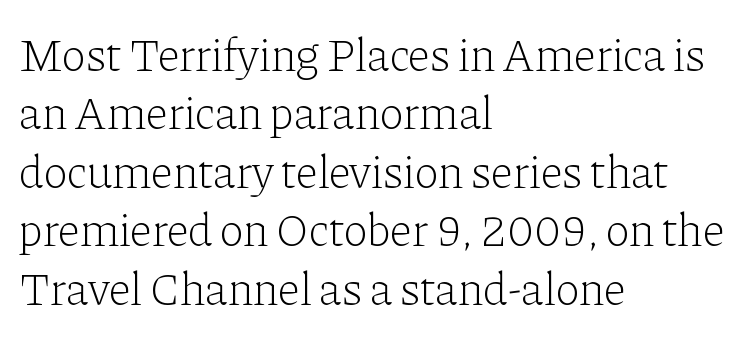
Q: Is the text bold? A: No.
Q: Is the text italic (slanted)? A: No, it is upright.
Q: Is the typeface a serif or a sans-serif typeface? A: Serif.
Q: Is the text underlined? A: No.
Q: How is the paragraph aligned? A: Left-aligned.
Q: Is the spacing between letters normal or unusually wide? A: Normal.
Q: Is the spacing between lines tight, normal or loose? A: Normal.
Q: Width (condensed, normal, or wide)? A: Normal.
Q: Stroke contrast? A: Low.
Q: x-height? A: Medium.
Q: Monospaced? A: No.
